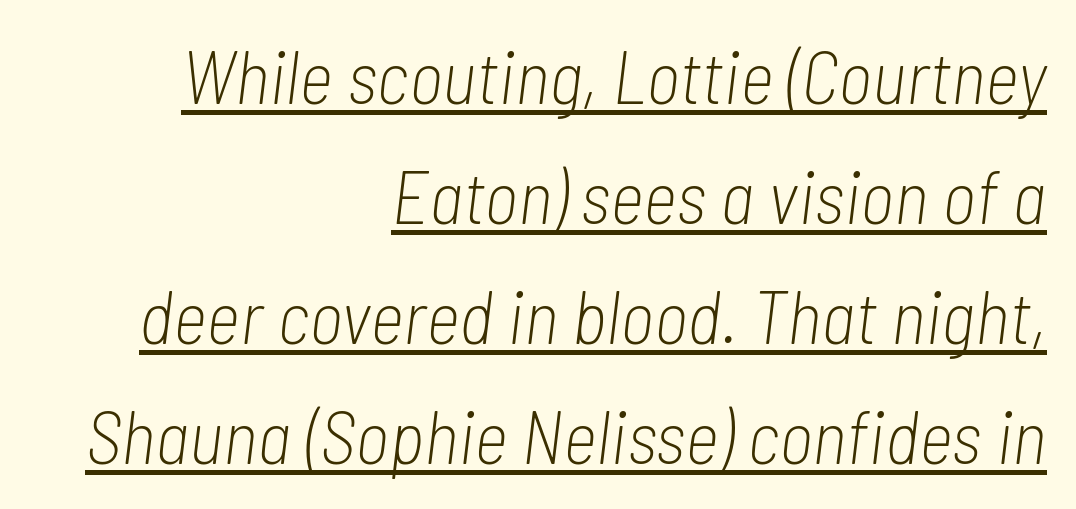
{"italic": "yes", "lean": "right", "slant_degrees": 7, "bold": "no", "weight": "light", "width": "condensed", "stroke_contrast": "low", "x_height": "medium", "monospaced": "no", "underline": "yes", "align": "right", "line_spacing": "normal", "line_spacing_ratio": 1.62, "letter_spacing": "normal", "letter_spacing_em": 0.0, "glyph_px": 74}
